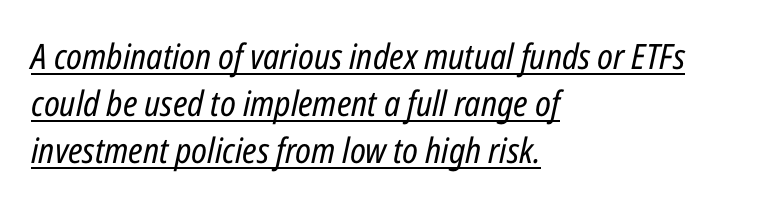
Looks like regular typesetting: each glyph gets only the width it needs. The leading is moderate, giving the passage an even texture. Looking at the ascenders, they clearly lean. Heaviness? Minimal to ordinary, like unemphasized prose. Tracking here is standard; glyphs follow each other at the usual distance.
